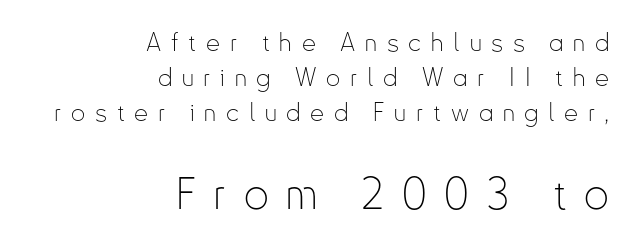
The image shows 44 px thin, condensed sans-serif type, upright; set right-aligned, normal line spacing (1.41x), unusually wide letter spacing (+0.39 em), not underlined; the second (bottom) block is 1.76x larger; low stroke contrast and a small x-height.
